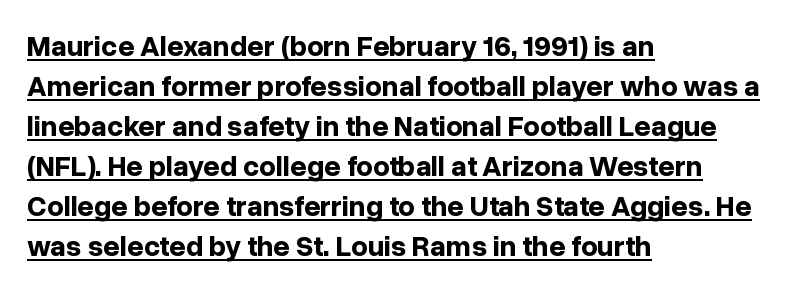
The image shows 29 px bold sans-serif type, upright; set left-aligned, normal line spacing (1.38x), normal letter spacing, underlined; low stroke contrast and a medium x-height.
